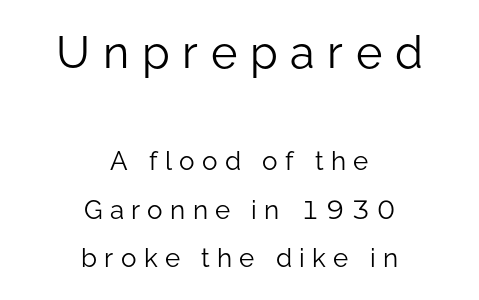
The image shows 45 px light sans-serif type, upright; set centered, line spacing 1.87x, unusually wide letter spacing (+0.28 em), not underlined; the first (top) block is 1.73x larger; low stroke contrast and a medium x-height.
